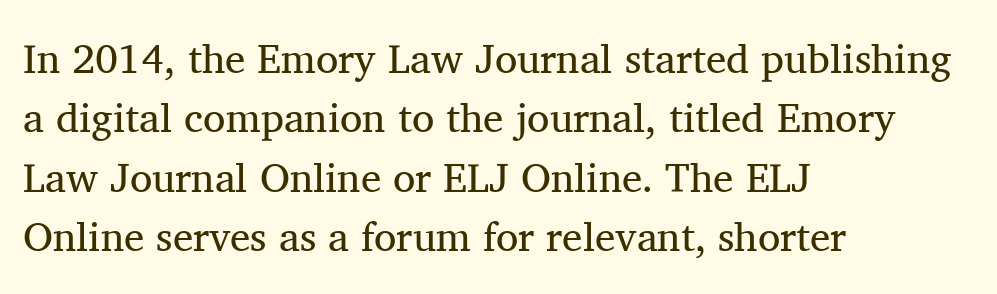
These lines stack with their left ends in a neat column. Stroke terminals: seriffed. A normal amount of white space separates one row of letters from the next. Stems and bowls with no extra thickness — not bold. Glyph-to-glyph distance matches everyday printed text.
